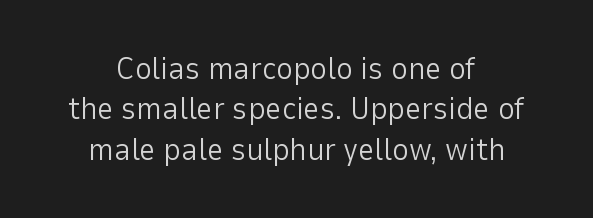
If you folded the block vertically in half, each line would mirror itself in length. The block of text has a typical density, with ordinary space between rows. Serif or sans? Sans — the stroke terminals are bare. Is this a fixed-width face? No — the glyphs have proportional, varying widths. When letters stand straight like this, we call the style roman or upright. Descenders are the only things crossing below the line.
